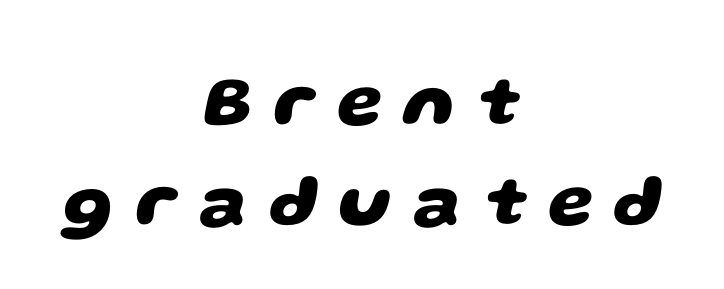
Centered paragraph, ragged on both sides. Lines of text with bare space underneath. Stroke terminals: plain, sans-serif. Someone cranked the tracking dial way up on this one. Varying glyph widths throughout — classic text-font behaviour. The block of text has a typical density, with ordinary space between rows.
